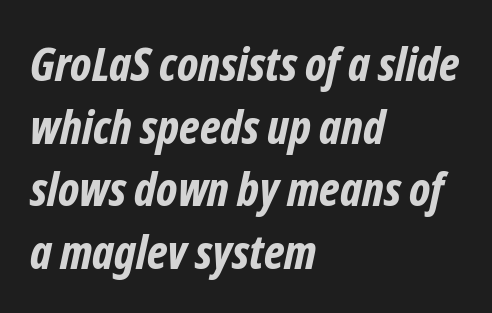
{"serif": "no", "bold": "yes", "weight": "bold", "width": "condensed", "stroke_contrast": "low", "x_height": "medium", "monospaced": "no", "underline": "no", "align": "left", "line_spacing": "normal", "line_spacing_ratio": 1.33, "letter_spacing": "normal", "letter_spacing_em": 0.0, "glyph_px": 47}
